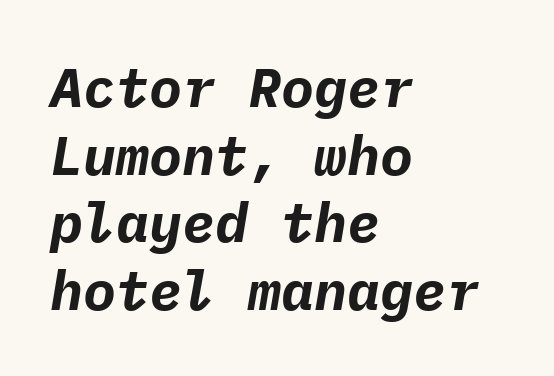
Q: Is the text bold? A: Yes.
Q: Is the text italic (slanted)? A: Yes, it leans right by about 9 degrees.
Q: Is the text underlined? A: No.
Q: How is the paragraph aligned? A: Left-aligned.
Q: Is the spacing between letters normal or unusually wide? A: Normal.
Q: Width (condensed, normal, or wide)? A: Normal.
Q: Stroke contrast? A: Low.
Q: x-height? A: Medium.
Q: Monospaced? A: Yes.
